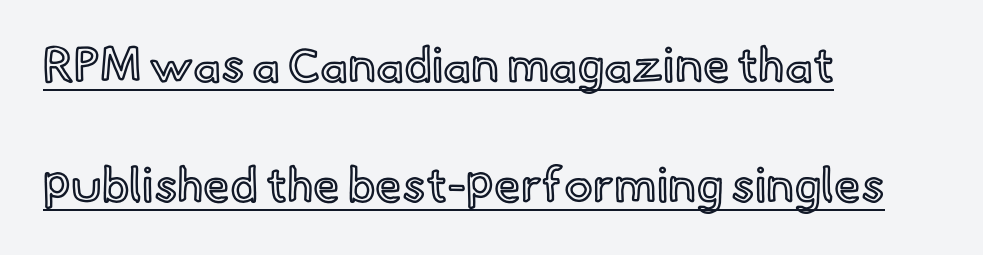
{"italic": "no", "width": "normal", "x_height": "small", "monospaced": "no", "underline": "yes", "align": "left", "line_spacing": "loose", "line_spacing_ratio": 2.49, "letter_spacing": "normal", "letter_spacing_em": 0.0, "glyph_px": 48}
